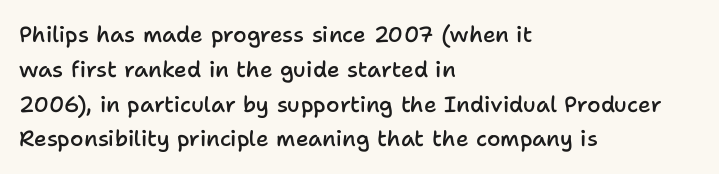
{"italic": "no", "bold": "semi", "underline": "no", "align": "left", "line_spacing": "normal", "line_spacing_ratio": 1.58, "letter_spacing": "normal", "letter_spacing_em": 0.0, "glyph_px": 22}
